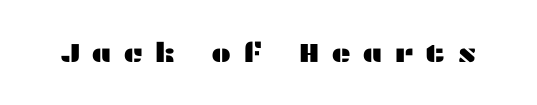
Q: Is the text italic (slanted)? A: No, it is upright.
Q: Is the text underlined? A: No.
Q: Is the spacing between letters normal or unusually wide? A: Unusually wide.
